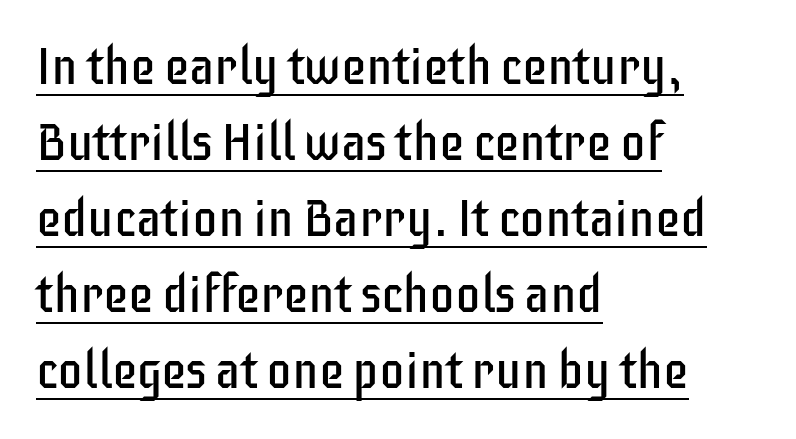
Q: Is the text bold? A: No.
Q: Is the text italic (slanted)? A: No, it is upright.
Q: Is the typeface a serif or a sans-serif typeface? A: Sans-serif.
Q: Is the text underlined? A: Yes.
Q: How is the paragraph aligned? A: Left-aligned.
Q: Is the spacing between letters normal or unusually wide? A: Normal.
Q: Is the spacing between lines tight, normal or loose? A: Normal.
Q: Width (condensed, normal, or wide)? A: Condensed.
Q: Stroke contrast? A: Low.
Q: x-height? A: Large.
Q: Monospaced? A: No.
